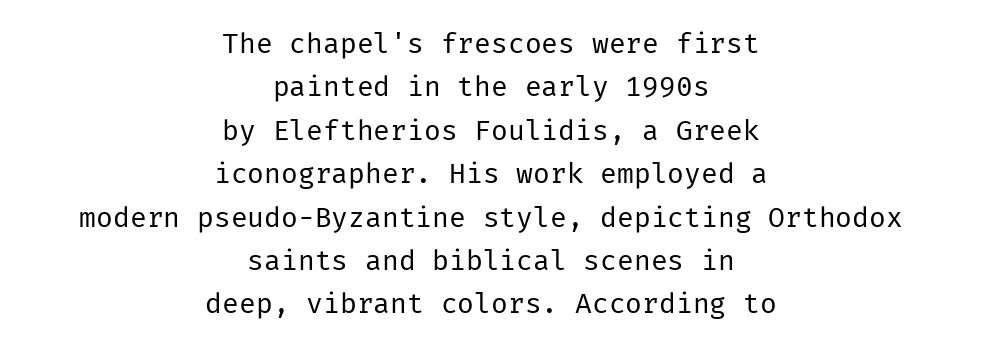
The image shows 28 px regular-weight sans-serif type, upright; set centered, normal line spacing (1.55x), normal letter spacing, not underlined; low stroke contrast and a medium x-height.
